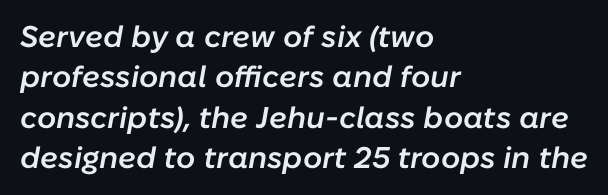
The image shows 30 px semibold type, italic (leaning right); set left-aligned, normal line spacing (1.35x), normal letter spacing, not underlined; low stroke contrast and a medium x-height.
